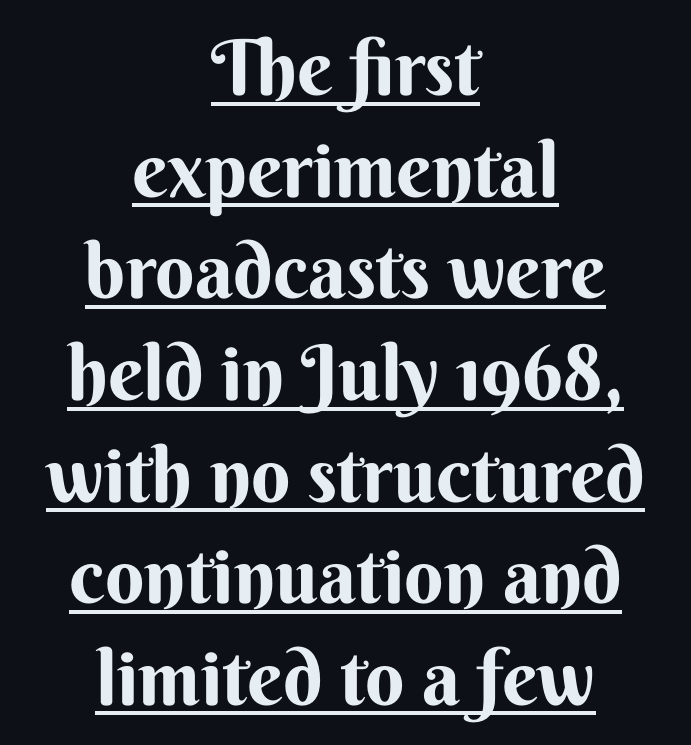
{"serif": "no", "italic": "no", "bold": "yes", "weight": "bold", "width": "normal", "stroke_contrast": "medium", "x_height": "small", "monospaced": "no", "underline": "yes", "align": "center", "line_spacing": "normal", "line_spacing_ratio": 1.32, "letter_spacing": "normal", "letter_spacing_em": 0.0, "glyph_px": 77}
